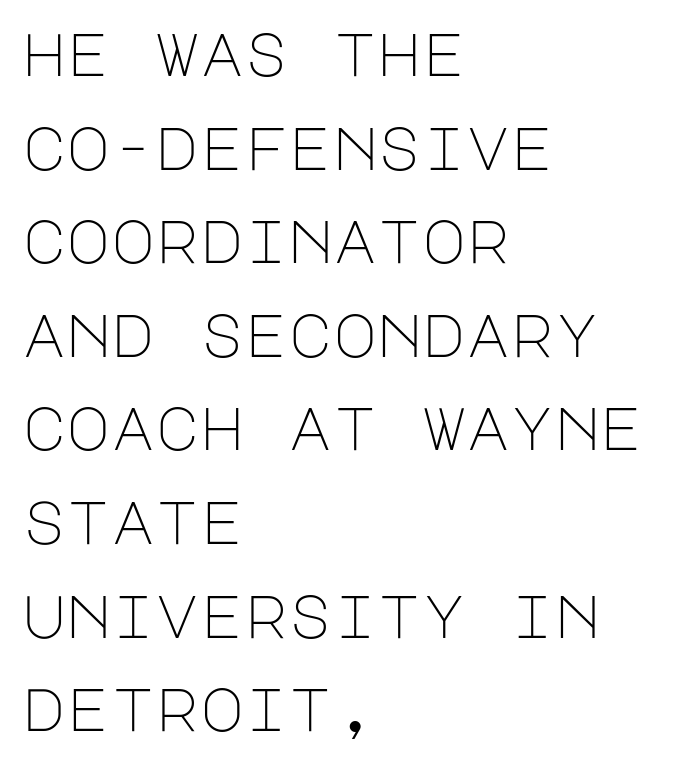
Q: Is the text bold? A: No.
Q: Is the text italic (slanted)? A: No, it is upright.
Q: Is the typeface a serif or a sans-serif typeface? A: Sans-serif.
Q: Is the text underlined? A: No.
Q: How is the paragraph aligned? A: Left-aligned.
Q: Is the spacing between letters normal or unusually wide? A: Normal.
Q: Is the spacing between lines tight, normal or loose? A: Normal.
Q: Width (condensed, normal, or wide)? A: Normal.
Q: Stroke contrast? A: Low.
Q: x-height? A: Large.
